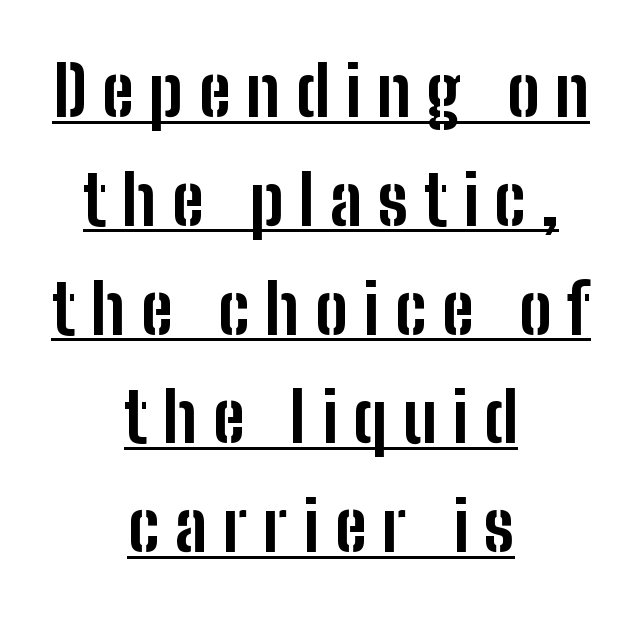
The image shows 68 px bold, condensed sans-serif type, upright; set centered, normal line spacing (1.6x), unusually wide letter spacing (+0.23 em), underlined; low stroke contrast and a medium x-height.
